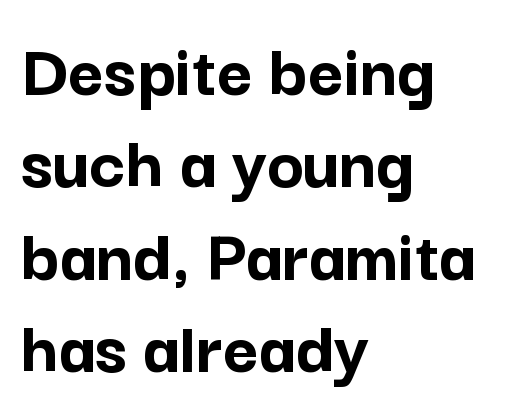
{"serif": "no", "italic": "no", "bold": "yes", "weight": "semibold", "width": "normal", "stroke_contrast": "low", "x_height": "medium", "monospaced": "no", "underline": "no", "align": "left", "line_spacing_ratio": 1.2, "letter_spacing": "normal", "letter_spacing_em": 0.0, "glyph_px": 77}
